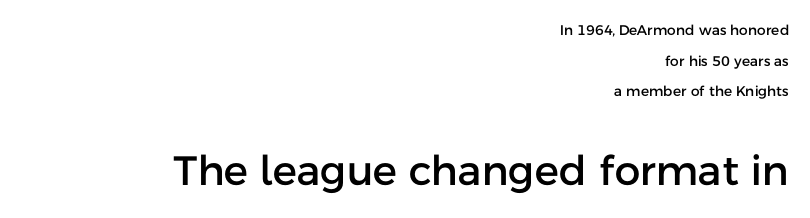
{"serif": "no", "italic": "no", "width": "normal", "stroke_contrast": "low", "x_height": "medium", "monospaced": "no", "underline": "no", "align": "right", "line_spacing": "loose", "line_spacing_ratio": 2.18, "letter_spacing": "normal", "letter_spacing_em": 0.0, "larger_block": "second", "size_ratio": 2.93, "glyph_px": 41}
